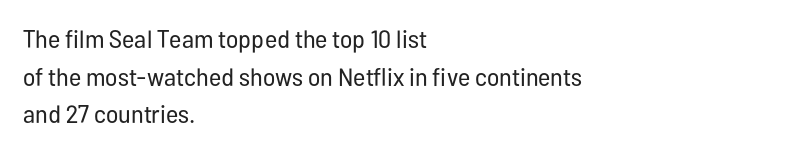
The image shows 25 px text type, upright; set left-aligned, normal line spacing (1.51x), normal letter spacing, not underlined.
